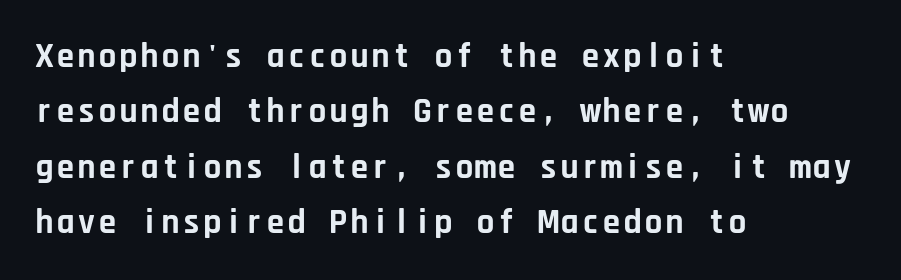
Q: Is the text bold? A: Yes.
Q: Is the text italic (slanted)? A: No, it is upright.
Q: Is the typeface a serif or a sans-serif typeface? A: Sans-serif.
Q: Is the text underlined? A: No.
Q: How is the paragraph aligned? A: Left-aligned.
Q: Is the spacing between letters normal or unusually wide? A: Normal.
Q: Is the spacing between lines tight, normal or loose? A: Normal.
Q: Width (condensed, normal, or wide)? A: Normal.
Q: Stroke contrast? A: Low.
Q: x-height? A: Large.
Q: Monospaced? A: Yes.
